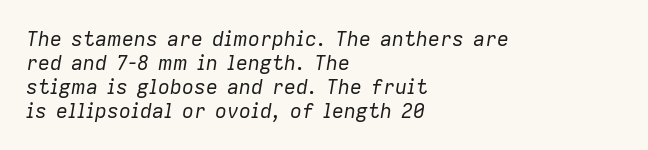
Q: Is the text bold? A: No.
Q: Is the text italic (slanted)? A: Yes, it leans right by about 9 degrees.
Q: Is the text underlined? A: No.
Q: How is the paragraph aligned? A: Left-aligned.
Q: Is the spacing between letters normal or unusually wide? A: Normal.
